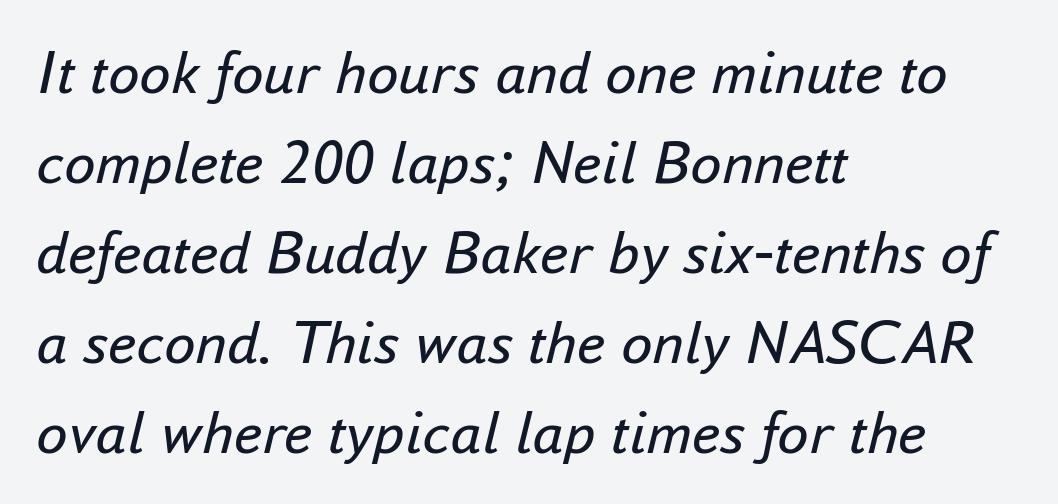
Q: Is the text bold? A: No.
Q: Is the text italic (slanted)? A: Yes, it leans right by about 16 degrees.
Q: Is the text underlined? A: No.
Q: How is the paragraph aligned? A: Left-aligned.
Q: Is the spacing between letters normal or unusually wide? A: Normal.
Q: Is the spacing between lines tight, normal or loose? A: Normal.
Q: Width (condensed, normal, or wide)? A: Normal.
Q: Stroke contrast? A: Low.
Q: x-height? A: Small.
Q: Monospaced? A: No.
